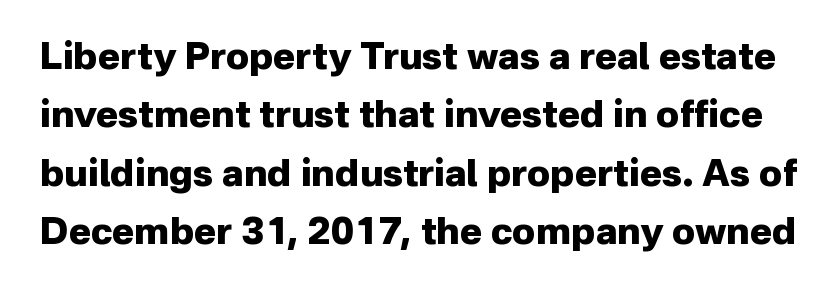
Q: Is the text bold? A: Yes.
Q: Is the text italic (slanted)? A: No, it is upright.
Q: Is the typeface a serif or a sans-serif typeface? A: Sans-serif.
Q: Is the text underlined? A: No.
Q: Is the spacing between letters normal or unusually wide? A: Normal.
Q: Is the spacing between lines tight, normal or loose? A: Normal.
Q: Width (condensed, normal, or wide)? A: Normal.
Q: Stroke contrast? A: Low.
Q: x-height? A: Medium.
Q: Monospaced? A: No.
